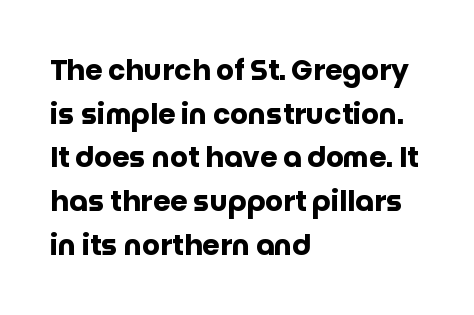
Q: Is the text bold? A: Yes.
Q: Is the text italic (slanted)? A: No, it is upright.
Q: Is the typeface a serif or a sans-serif typeface? A: Sans-serif.
Q: Is the text underlined? A: No.
Q: How is the paragraph aligned? A: Left-aligned.
Q: Is the spacing between letters normal or unusually wide? A: Normal.
Q: Is the spacing between lines tight, normal or loose? A: Normal.
Q: Width (condensed, normal, or wide)? A: Normal.
Q: Stroke contrast? A: Low.
Q: x-height? A: Large.
Q: Monospaced? A: No.
